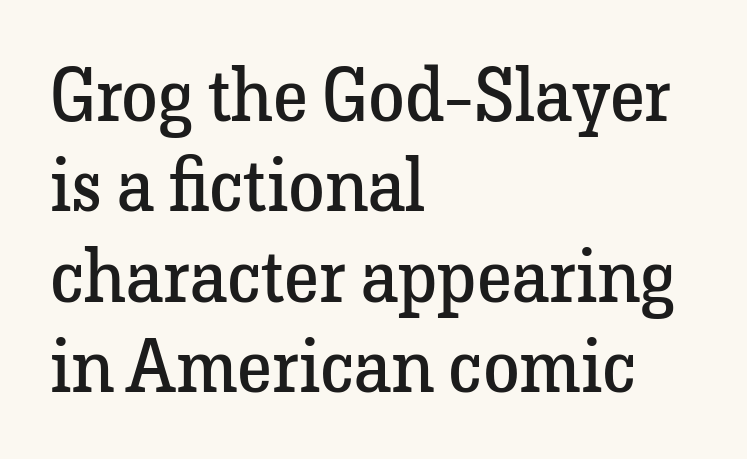
Q: Is the text bold? A: No.
Q: Is the text italic (slanted)? A: No, it is upright.
Q: Is the typeface a serif or a sans-serif typeface? A: Serif.
Q: Is the text underlined? A: No.
Q: How is the paragraph aligned? A: Left-aligned.
Q: Is the spacing between letters normal or unusually wide? A: Normal.
Q: Width (condensed, normal, or wide)? A: Normal.
Q: Stroke contrast? A: Low.
Q: x-height? A: Medium.
Q: Monospaced? A: No.
